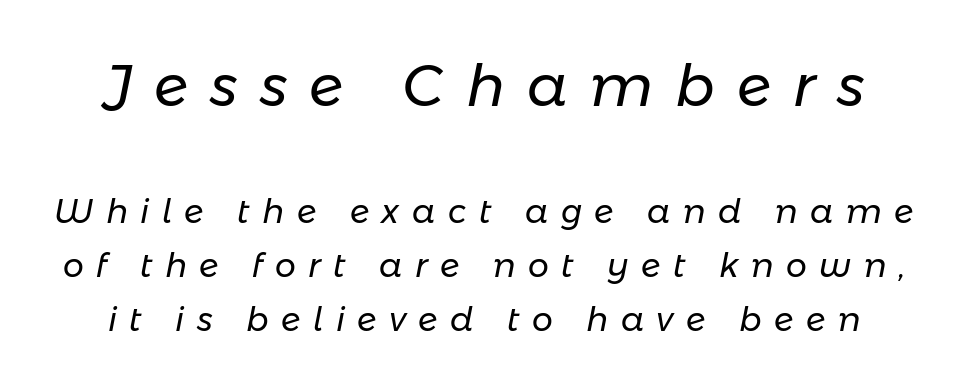
{"italic": "yes", "lean": "right", "slant_degrees": 11, "bold": "no", "weight": "regular", "width": "normal", "stroke_contrast": "low", "x_height": "medium", "monospaced": "no", "underline": "no", "line_spacing": "normal", "line_spacing_ratio": 1.64, "letter_spacing": "wide", "letter_spacing_em": 0.38, "larger_block": "first", "size_ratio": 1.76, "glyph_px": 58}
